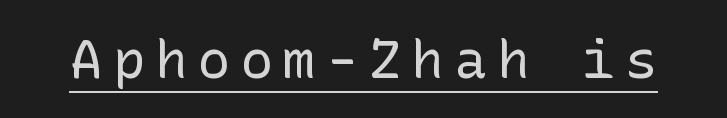
Q: Is the text bold? A: No.
Q: Is the text italic (slanted)? A: No, it is upright.
Q: Is the typeface a serif or a sans-serif typeface? A: Sans-serif.
Q: Is the text underlined? A: Yes.
Q: Width (condensed, normal, or wide)? A: Normal.
Q: Stroke contrast? A: Low.
Q: x-height? A: Medium.
